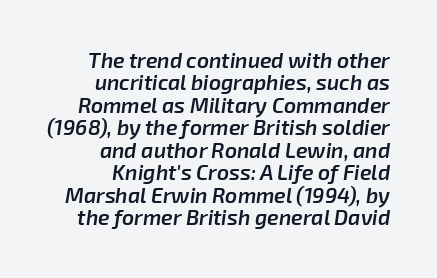
{"italic": "yes", "lean": "right", "slant_degrees": 8, "bold": "semi", "underline": "no", "align": "right", "line_spacing": "tight", "line_spacing_ratio": 1.07, "letter_spacing": "normal", "letter_spacing_em": 0.0, "glyph_px": 21}
